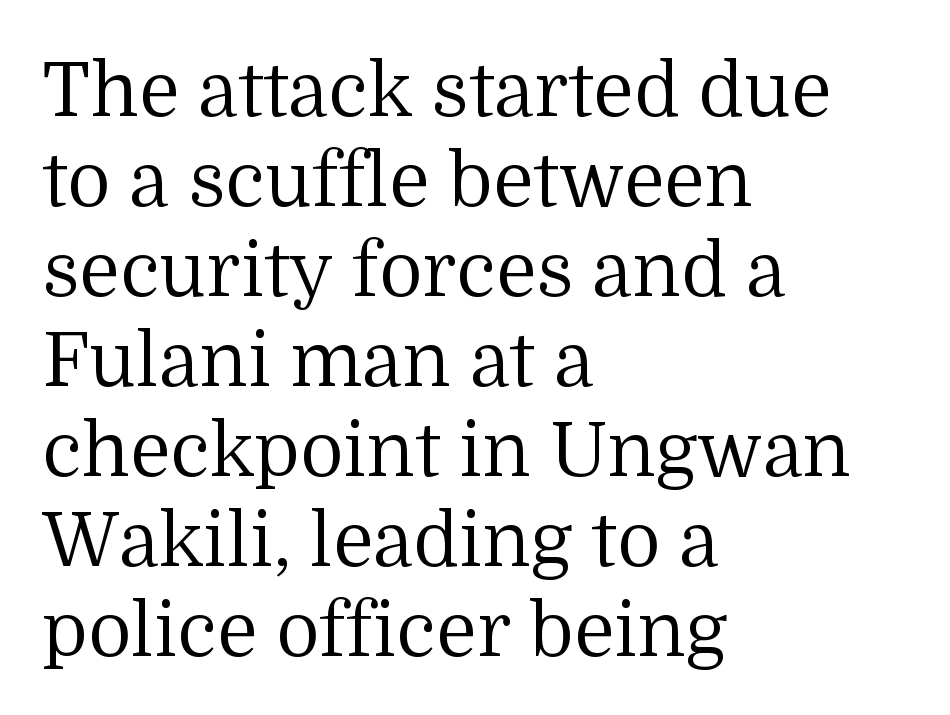
Q: Is the text bold? A: No.
Q: Is the text italic (slanted)? A: No, it is upright.
Q: Is the typeface a serif or a sans-serif typeface? A: Serif.
Q: Is the text underlined? A: No.
Q: How is the paragraph aligned? A: Left-aligned.
Q: Is the spacing between letters normal or unusually wide? A: Normal.
Q: Width (condensed, normal, or wide)? A: Normal.
Q: Stroke contrast? A: Medium.
Q: x-height? A: Medium.
Q: Monospaced? A: No.
